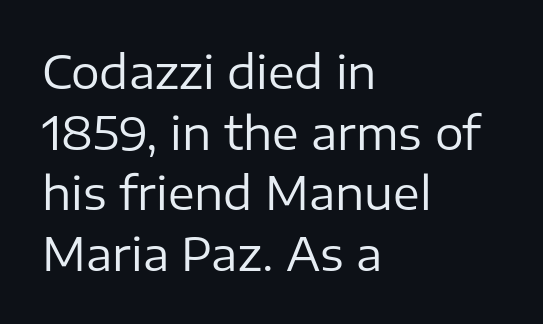
Character widths vary here, with narrow letters taking less room than wide ones. The passage shown has conventional tracking throughout. If you drew a ruler down the left edge, every line would touch it. In terms of leading, this rendering sits right in the middle.
